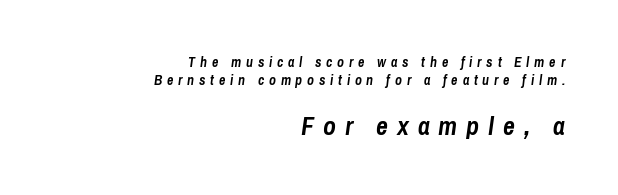
{"italic": "yes", "lean": "right", "slant_degrees": 8, "bold": "yes", "underline": "no", "align": "right", "line_spacing": "normal", "line_spacing_ratio": 1.3, "letter_spacing": "wide", "letter_spacing_em": 0.34, "larger_block": "second", "size_ratio": 1.86, "glyph_px": 26}
